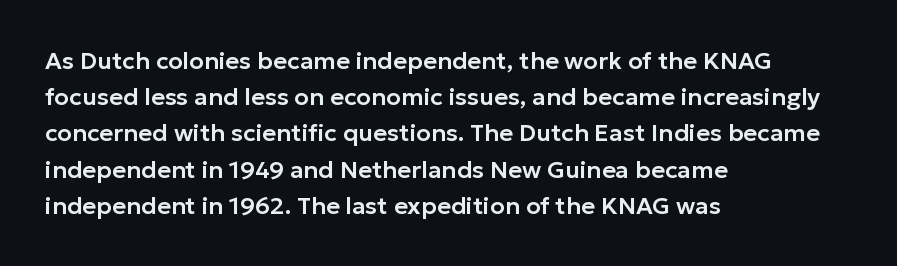
{"italic": "no", "underline": "no", "align": "left", "line_spacing": "normal", "line_spacing_ratio": 1.51, "letter_spacing": "normal", "letter_spacing_em": 0.0, "glyph_px": 24}
